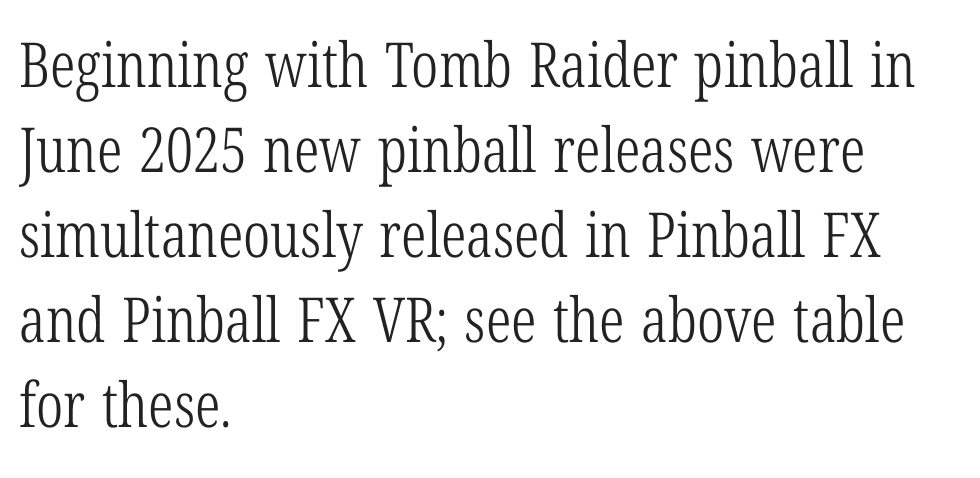
Is the block centered? No — it sits flush against the left margin. The letterforms sit at book weight or below. In terms of leading, this rendering sits right in the middle. Ascenders rise straight up at ninety degrees.
